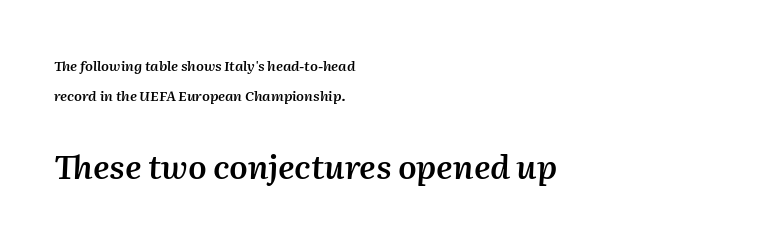
Which of the two is more prominent by size? The second, at the bottom. Widely set lines give the paragraph a tall, airy silhouette. Every character sits at an angle, as italics do. This is moderately heavy type, rendered in semibold. Varying glyph widths throughout — classic text-font behaviour.
